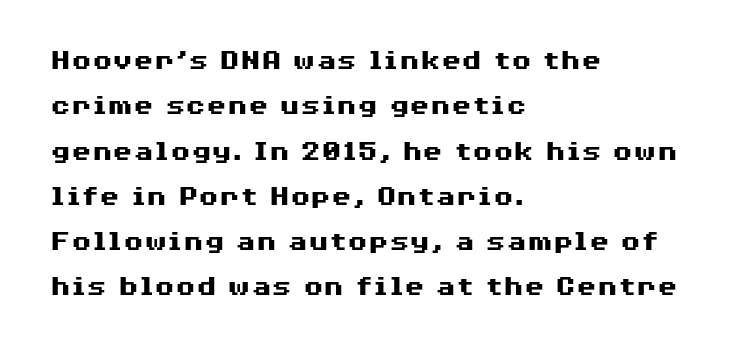
{"serif": "no", "italic": "no", "bold": "yes", "weight": "heavy", "width": "wide", "stroke_contrast": "medium", "x_height": "medium", "monospaced": "no", "underline": "no", "align": "left", "line_spacing": "normal", "line_spacing_ratio": 1.51, "letter_spacing": "normal", "letter_spacing_em": 0.0, "glyph_px": 30}
